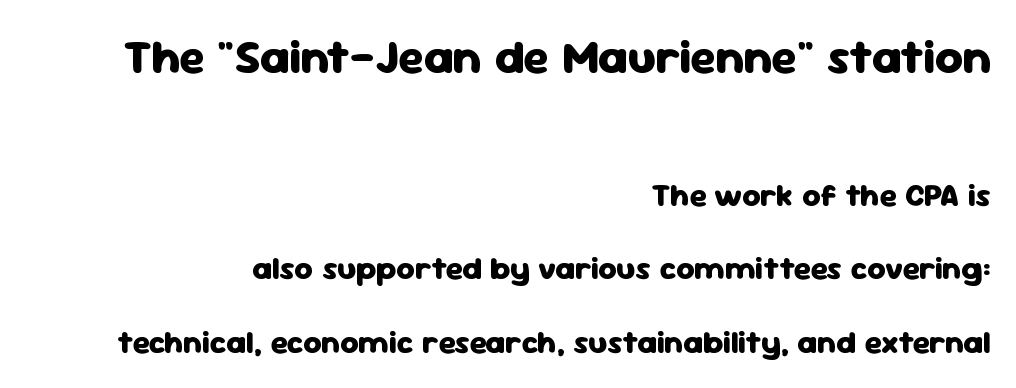
The block sitting higher on the canvas is the one with enlarged characters. Honestly, there is no underline to notice here at all. Compared with typical body copy, the letter spacing here is the same. This rendering employs a face without finishing strokes, i.e., a sans-serif. If you measured baseline to baseline, you'd find a long distance. Posture: straight, roman, zero tilt.
